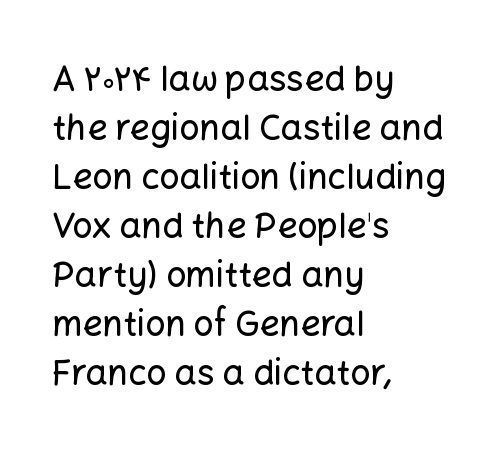
The image shows 35 px sans-serif type, upright; set left-aligned, normal line spacing (1.4x), normal letter spacing, not underlined; low stroke contrast and a medium x-height.
